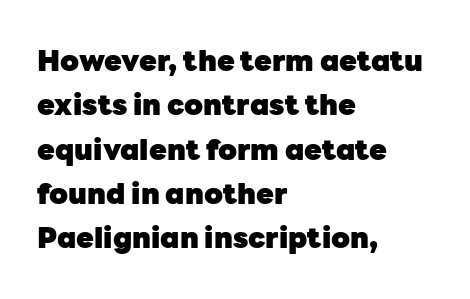
Each word holds together tightly as a unit, with standard inter-letter gaps. How would I describe the line gaps? Plain and ordinary. Chunky letters — that's bold for sure. A student would call this left alignment; a typographer would say flush left, rag right.
